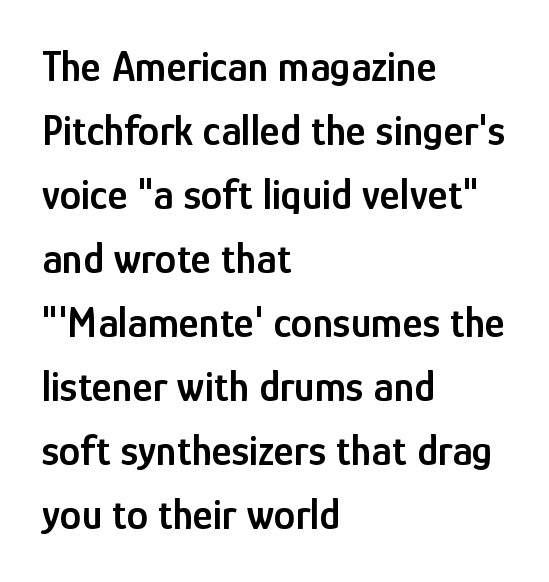
The image shows 43 px semibold, condensed sans-serif type, upright; set left-aligned, normal line spacing (1.49x), normal letter spacing, not underlined; low stroke contrast and a medium x-height.
